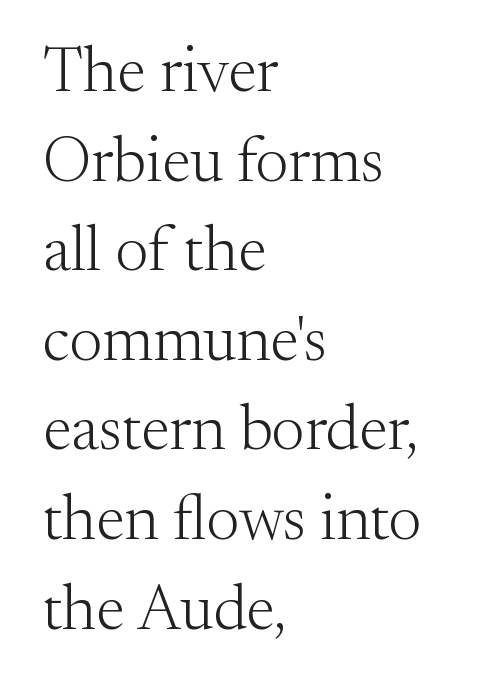
Q: Is the text bold? A: No.
Q: Is the text italic (slanted)? A: No, it is upright.
Q: Is the typeface a serif or a sans-serif typeface? A: Serif.
Q: Is the text underlined? A: No.
Q: How is the paragraph aligned? A: Left-aligned.
Q: Is the spacing between letters normal or unusually wide? A: Normal.
Q: Is the spacing between lines tight, normal or loose? A: Normal.
Q: Width (condensed, normal, or wide)? A: Normal.
Q: Stroke contrast? A: Medium.
Q: x-height? A: Small.
Q: Monospaced? A: No.
